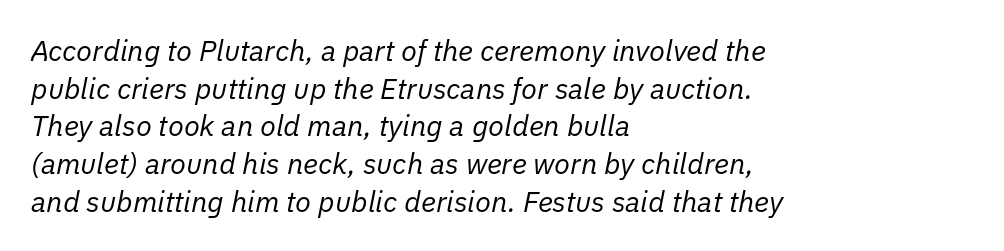
The image shows 29 px regular-weight type, italic (leaning right); set left-aligned, normal line spacing (1.3x), normal letter spacing, not underlined; low stroke contrast and a medium x-height.
